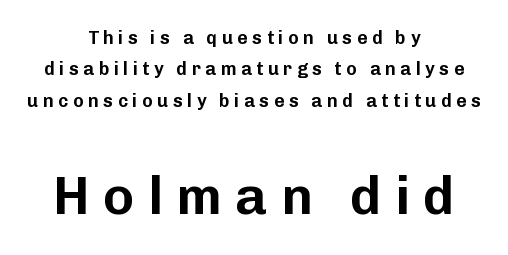
Q: Is the text italic (slanted)? A: No, it is upright.
Q: Is the typeface a serif or a sans-serif typeface? A: Sans-serif.
Q: Is the text underlined? A: No.
Q: How is the paragraph aligned? A: Centered.
Q: Is the spacing between letters normal or unusually wide? A: Unusually wide.
Q: Which block of text is set in a larger size, the first (top) or the second (bottom)? A: The second (bottom) one.
Q: Width (condensed, normal, or wide)? A: Normal.
Q: Stroke contrast? A: Low.
Q: x-height? A: Medium.
Q: Monospaced? A: No.
